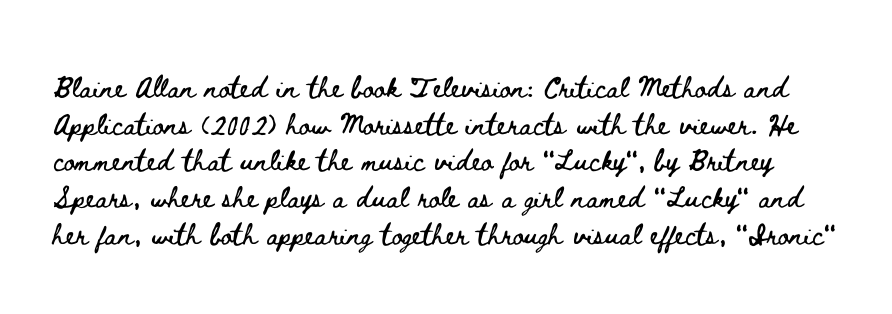
Q: Is the text italic (slanted)? A: Yes.
Q: Is the text underlined? A: No.
Q: Is the spacing between letters normal or unusually wide? A: Normal.
Q: Is the spacing between lines tight, normal or loose? A: Normal.
